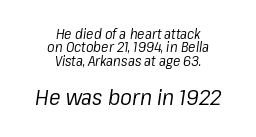
{"italic": "yes", "lean": "right", "slant_degrees": 8, "bold": "no", "underline": "no", "align": "center", "line_spacing": "tight", "line_spacing_ratio": 0.95, "letter_spacing": "normal", "letter_spacing_em": 0.0, "larger_block": "second", "size_ratio": 1.57, "glyph_px": 22}
